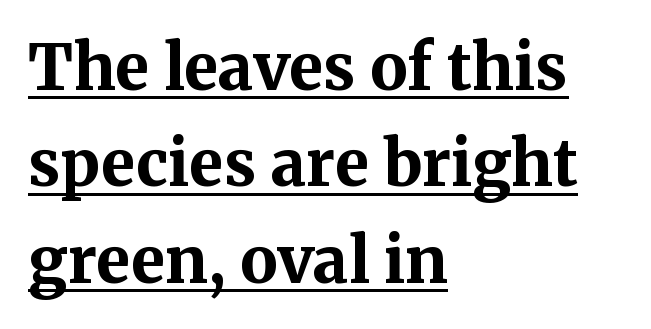
{"serif": "yes", "italic": "no", "bold": "yes", "weight": "bold", "width": "normal", "stroke_contrast": "medium", "x_height": "medium", "monospaced": "no", "underline": "yes", "align": "left", "line_spacing": "normal", "line_spacing_ratio": 1.53, "letter_spacing": "normal", "letter_spacing_em": 0.0, "glyph_px": 63}
